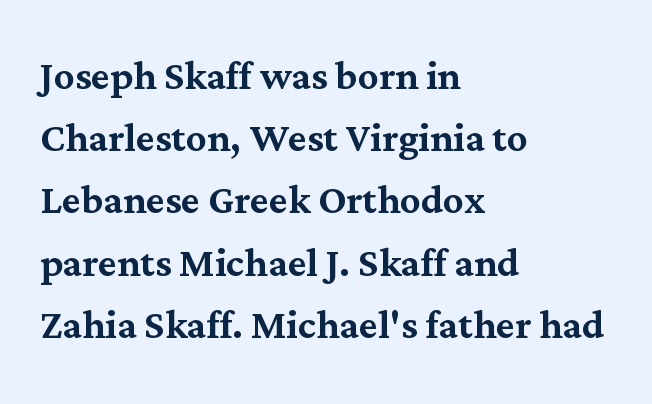
Q: Is the text italic (slanted)? A: No, it is upright.
Q: Is the typeface a serif or a sans-serif typeface? A: Serif.
Q: Is the text underlined? A: No.
Q: How is the paragraph aligned? A: Left-aligned.
Q: Is the spacing between letters normal or unusually wide? A: Normal.
Q: Width (condensed, normal, or wide)? A: Normal.
Q: Stroke contrast? A: Medium.
Q: x-height? A: Medium.
Q: Monospaced? A: No.
